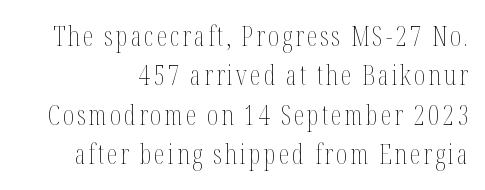
{"italic": "no", "bold": "no", "underline": "no", "align": "right", "line_spacing": "normal", "line_spacing_ratio": 1.46, "glyph_px": 27}
